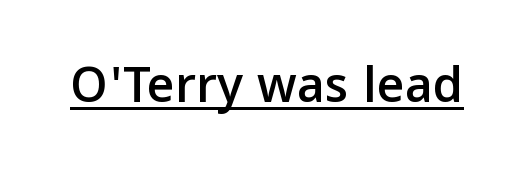
Q: Is the text italic (slanted)? A: No, it is upright.
Q: Is the typeface a serif or a sans-serif typeface? A: Sans-serif.
Q: Is the text underlined? A: Yes.
Q: Is the spacing between letters normal or unusually wide? A: Normal.
Q: Width (condensed, normal, or wide)? A: Normal.
Q: Stroke contrast? A: Low.
Q: x-height? A: Medium.
Q: Monospaced? A: No.
